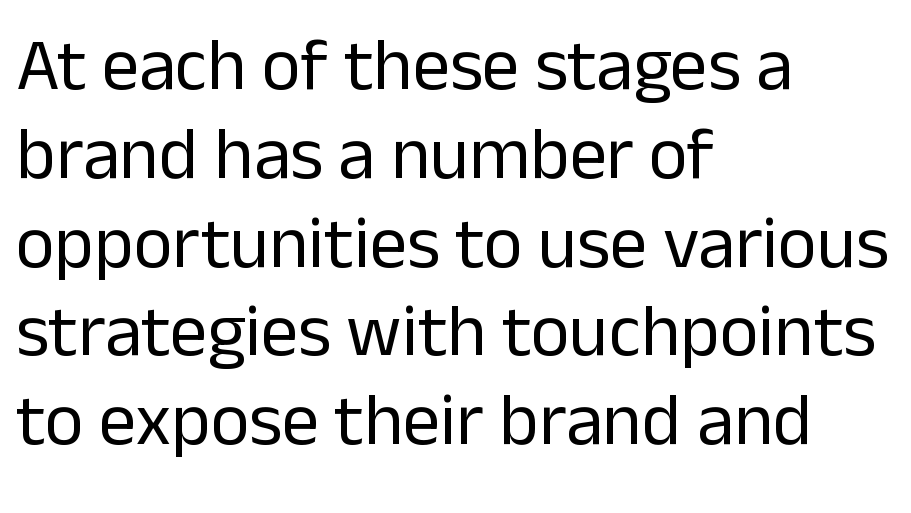
Q: Is the text bold? A: No.
Q: Is the text italic (slanted)? A: No, it is upright.
Q: Is the typeface a serif or a sans-serif typeface? A: Sans-serif.
Q: Is the text underlined? A: No.
Q: How is the paragraph aligned? A: Left-aligned.
Q: Is the spacing between letters normal or unusually wide? A: Normal.
Q: Width (condensed, normal, or wide)? A: Normal.
Q: Stroke contrast? A: Low.
Q: x-height? A: Medium.
Q: Monospaced? A: No.
